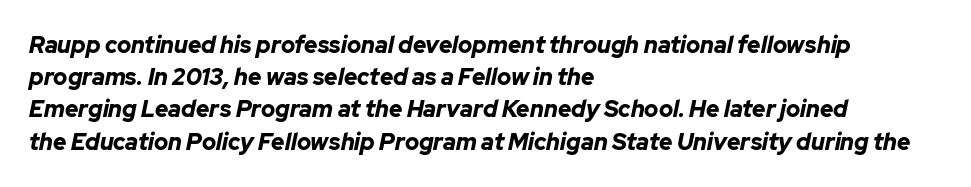
The image shows 23 px bold type, italic (leaning right); set left-aligned, normal line spacing (1.4x), normal letter spacing, not underlined.
